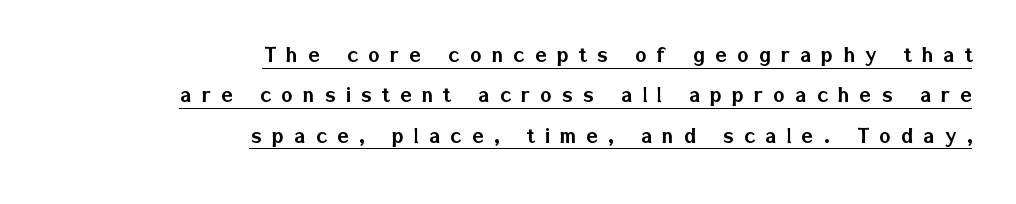
{"italic": "no", "underline": "yes", "align": "right", "line_spacing": "normal", "line_spacing_ratio": 1.68, "letter_spacing": "wide", "letter_spacing_em": 0.43, "glyph_px": 24}
